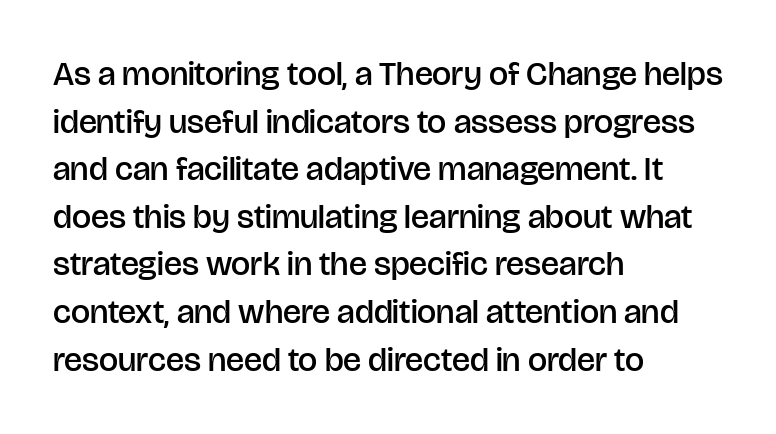
The image shows 34 px semibold sans-serif type, upright; set left-aligned, normal line spacing (1.4x), normal letter spacing, not underlined; low stroke contrast and a large x-height.
